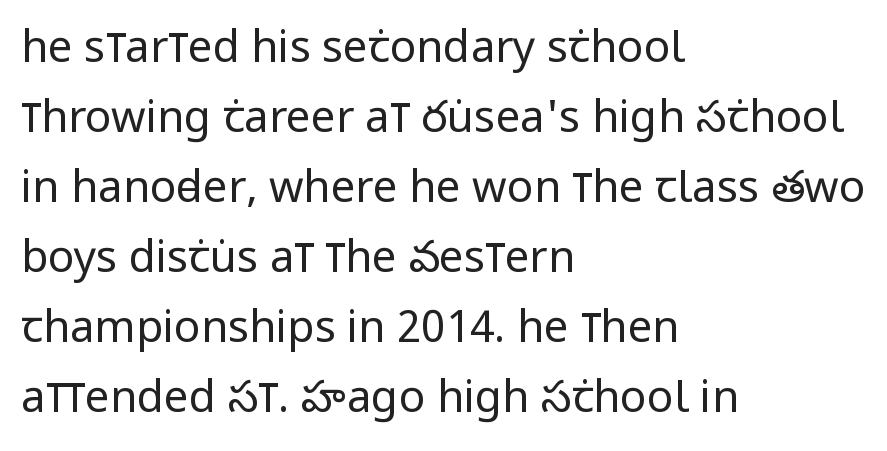
The image shows 44 px regular-weight, condensed sans-serif type, upright; set left-aligned, normal line spacing (1.59x), normal letter spacing, not underlined; low stroke contrast and a large x-height.
